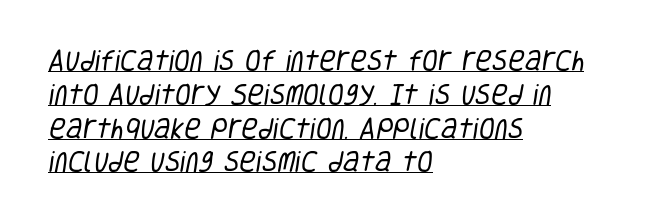
{"bold": "no", "underline": "yes", "align": "left", "line_spacing": "normal", "line_spacing_ratio": 1.47, "letter_spacing": "normal", "letter_spacing_em": 0.0, "glyph_px": 23}
